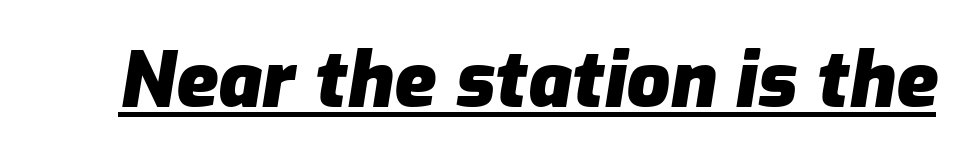
Slant detected: the letters are inclined. The passage shown is typed in a proportional face where columns would drift. Nobody touched the tracking dial on this one. Look at the stroke-to-counter ratio: heavy, a bold. This sample carries an underscore along the baseline area.
